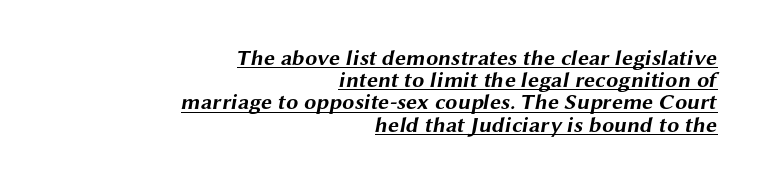
The passage is arranged like a letterhead date or caption credit — flush right. Tracking here is standard; glyphs follow each other at the usual distance. The glyphs have the mass of a bold cut. The typesetter has applied underlining to the passage shown.
